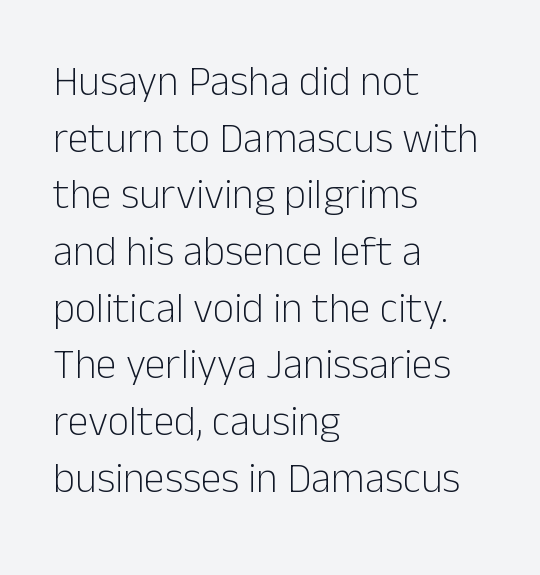
Q: Is the text bold? A: No.
Q: Is the text italic (slanted)? A: No, it is upright.
Q: Is the typeface a serif or a sans-serif typeface? A: Sans-serif.
Q: Is the text underlined? A: No.
Q: How is the paragraph aligned? A: Left-aligned.
Q: Is the spacing between letters normal or unusually wide? A: Normal.
Q: Is the spacing between lines tight, normal or loose? A: Normal.
Q: Width (condensed, normal, or wide)? A: Normal.
Q: Stroke contrast? A: Low.
Q: x-height? A: Medium.
Q: Monospaced? A: No.
